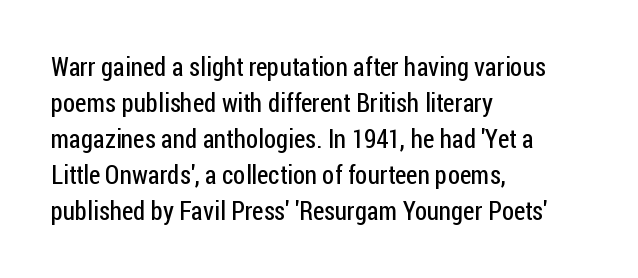
The characters are drawn with everyday or finer stroke widths. Line beginnings align vertically; line endings do not. Rule under the text: the space is simply empty. Words appear dense and cohesive because spacing is normal. Whoever set this chose a conventional vertical rhythm. Rendered with straight, roman letterforms.
